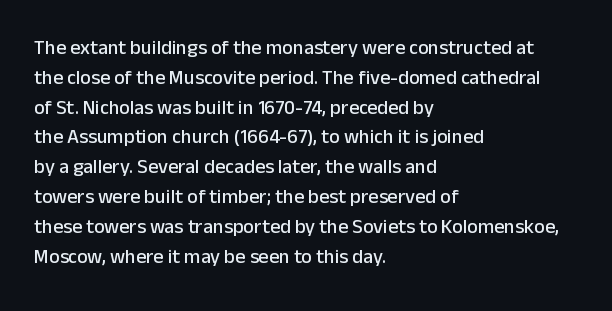
{"italic": "no", "underline": "no", "align": "left", "line_spacing": "normal", "line_spacing_ratio": 1.49, "letter_spacing": "normal", "letter_spacing_em": 0.0, "glyph_px": 20}
